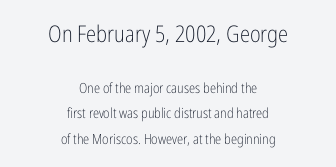
The image shows 23 px text type, upright; set centered, line spacing 1.84x, normal letter spacing, not underlined; the first (top) block is 1.64x larger.
